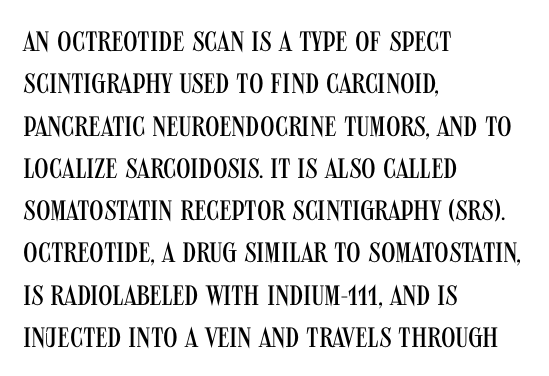
The image shows 28 px regular-weight, condensed sans-serif type, upright; set left-aligned, normal line spacing (1.51x), normal letter spacing, not underlined; medium stroke contrast and a large x-height.
